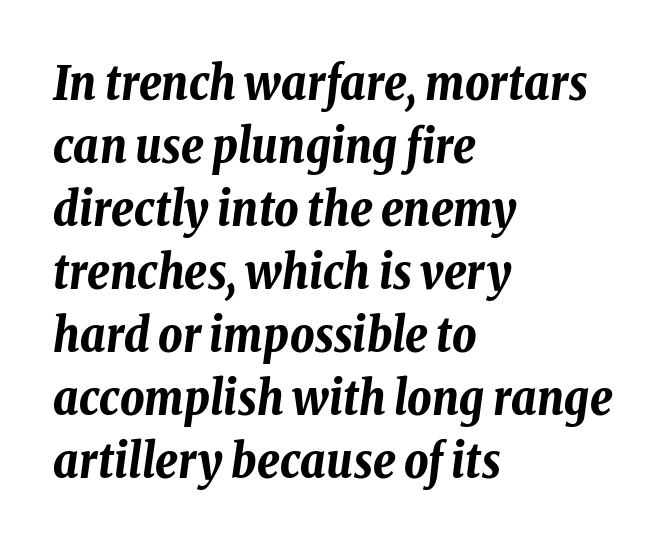
The image shows 47 px bold, condensed type, italic (leaning right); set left-aligned, normal line spacing (1.34x), normal letter spacing, not underlined; low stroke contrast and a medium x-height.
